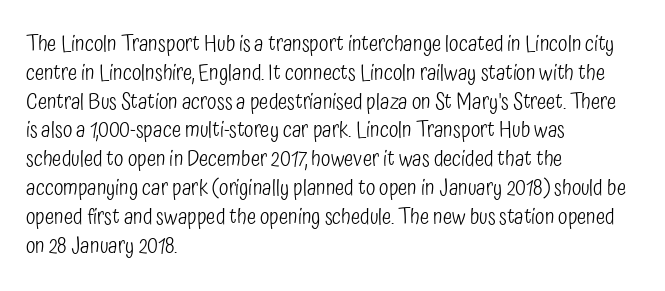
The image shows 22 px text type, upright; set left-aligned, normal line spacing (1.31x), normal letter spacing, not underlined.
